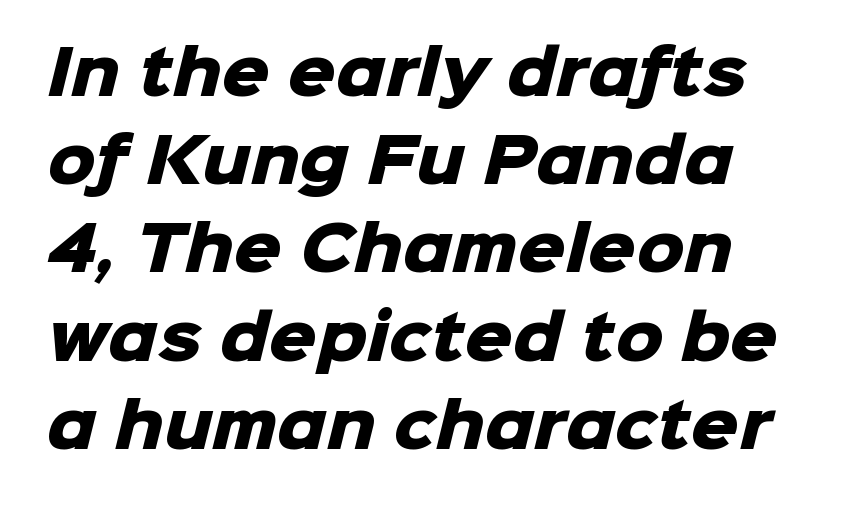
Q: Is the text bold? A: Yes.
Q: Is the typeface a serif or a sans-serif typeface? A: Sans-serif.
Q: Is the text underlined? A: No.
Q: Is the spacing between letters normal or unusually wide? A: Normal.
Q: Is the spacing between lines tight, normal or loose? A: Normal.
Q: Width (condensed, normal, or wide)? A: Normal.
Q: Stroke contrast? A: Low.
Q: x-height? A: Medium.
Q: Monospaced? A: No.
